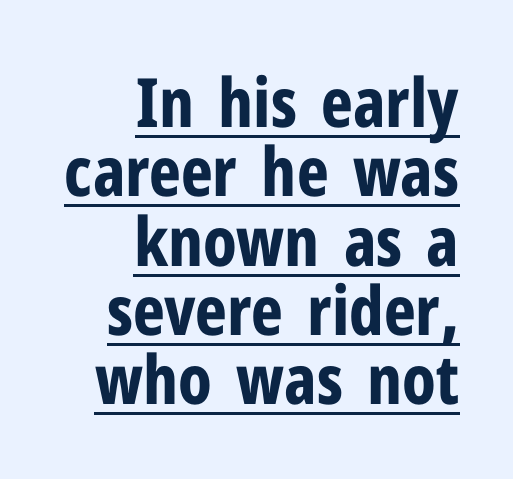
The image shows 68 px bold, condensed sans-serif type, upright; set right-aligned, tight line spacing (1.02x), normal letter spacing, underlined; low stroke contrast and a medium x-height.
